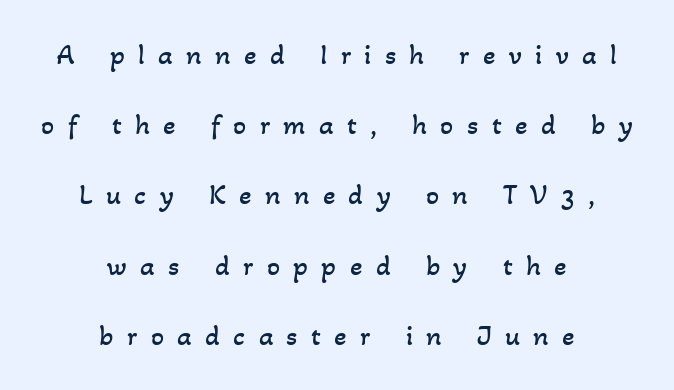
The image shows 29 px regular-weight type; set centered, loose line spacing (2.42x), unusually wide letter spacing (+0.46 em), not underlined; low stroke contrast and a small x-height.
